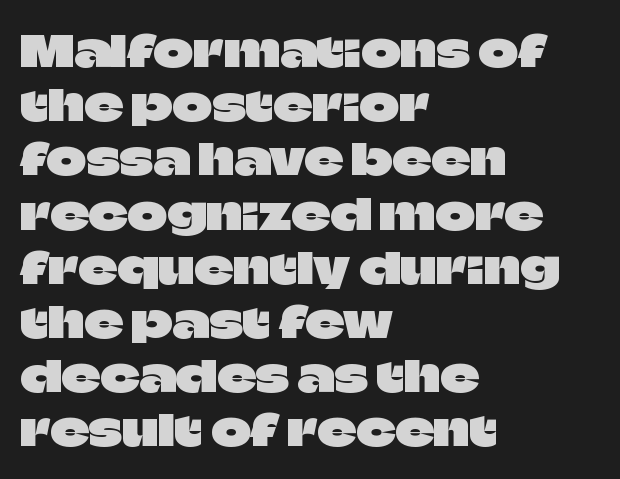
The image shows 43 px sans-serif type, upright; set left-aligned, normal line spacing (1.26x), normal letter spacing, not underlined; low stroke contrast and a large x-height.
